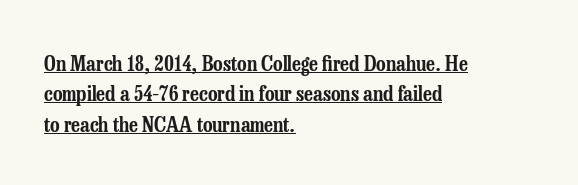
When letters stand straight like this, we call the style roman or upright. Caption: standard tracking, unaltered. The glyphs are accompanied by a horizontal stroke just below them. The setting favours the left margin, as ordinary paragraphs usually do.
